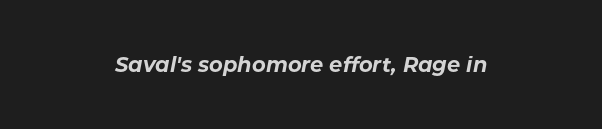
Where is the straight margin? There isn't one; the lines are centered. Check the space under the baseline: it is left empty. The rendering keeps characters at their native spacing. It's the slanting kind of type. In terms of weight, the rendering is a true, heavy bold.
